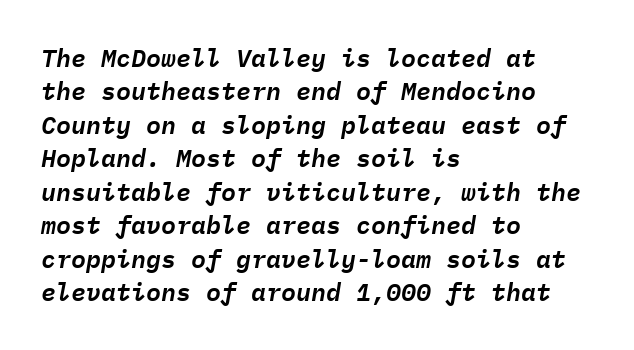
{"italic": "yes", "lean": "right", "slant_degrees": 9, "underline": "no", "align": "left", "line_spacing": "normal", "line_spacing_ratio": 1.34, "letter_spacing": "normal", "letter_spacing_em": 0.0, "glyph_px": 25}
